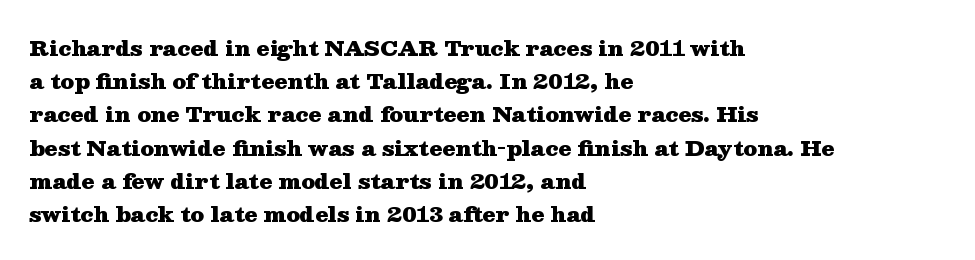
{"italic": "no", "bold": "yes", "underline": "no", "align": "left", "line_spacing": "normal", "line_spacing_ratio": 1.58, "letter_spacing": "normal", "letter_spacing_em": 0.0, "glyph_px": 21}
